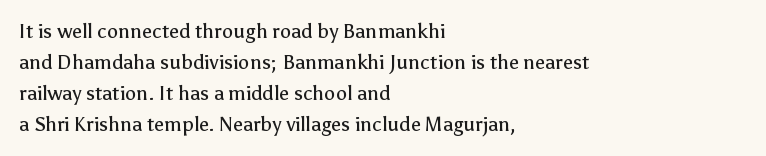
The image shows 20 px text type, upright; set left-aligned, normal line spacing (1.55x), normal letter spacing, not underlined.
